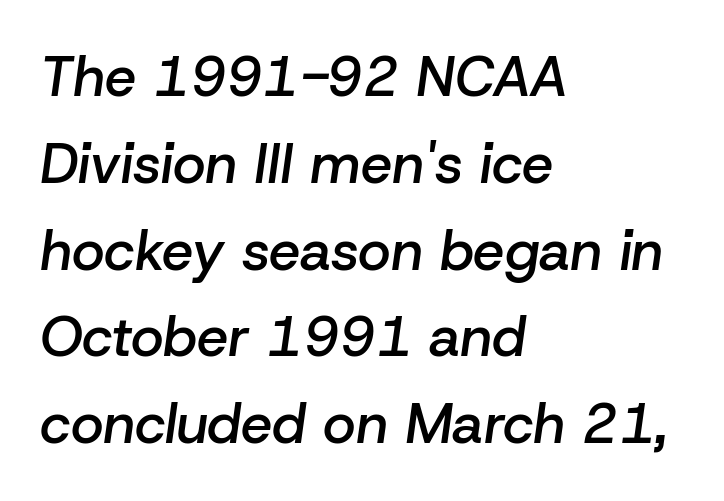
The image shows 56 px semibold type, italic (leaning right); set left-aligned, normal line spacing (1.55x), normal letter spacing, not underlined; low stroke contrast and a medium x-height.
